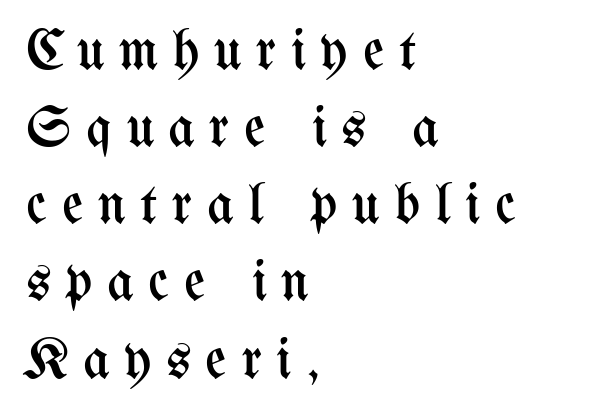
{"italic": "no", "bold": "no", "weight": "regular", "width": "condensed", "stroke_contrast": "medium", "x_height": "medium", "monospaced": "no", "underline": "no", "align": "left", "line_spacing": "normal", "line_spacing_ratio": 1.33, "letter_spacing": "wide", "letter_spacing_em": 0.25, "glyph_px": 58}
